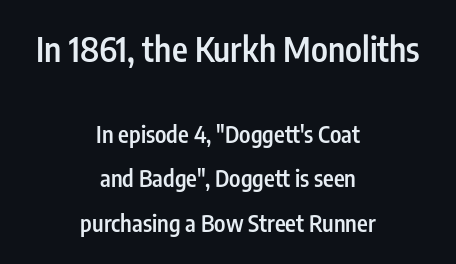
Q: Is the text bold? A: Semi-bold.
Q: Is the text italic (slanted)? A: No, it is upright.
Q: Is the typeface a serif or a sans-serif typeface? A: Sans-serif.
Q: Is the text underlined? A: No.
Q: How is the paragraph aligned? A: Centered.
Q: Is the spacing between letters normal or unusually wide? A: Normal.
Q: Is the spacing between lines tight, normal or loose? A: Loose.
Q: Which block of text is set in a larger size, the first (top) or the second (bottom)? A: The first (top) one.
Q: Width (condensed, normal, or wide)? A: Condensed.
Q: Stroke contrast? A: Low.
Q: x-height? A: Medium.
Q: Monospaced? A: No.
